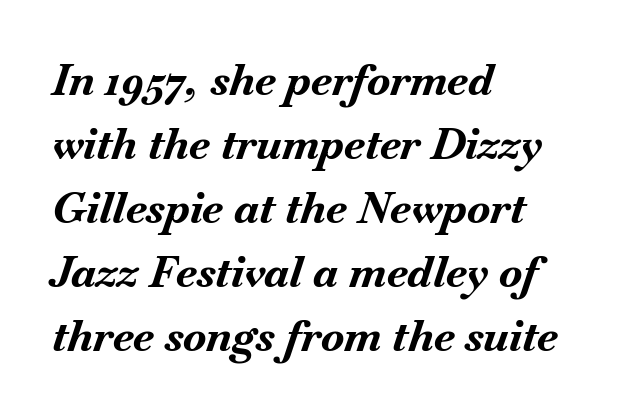
{"italic": "yes", "lean": "right", "slant_degrees": 18, "bold": "yes", "weight": "bold", "width": "normal", "stroke_contrast": "medium", "x_height": "small", "monospaced": "no", "underline": "no", "align": "left", "line_spacing": "normal", "line_spacing_ratio": 1.49, "letter_spacing": "normal", "letter_spacing_em": 0.0, "glyph_px": 43}
